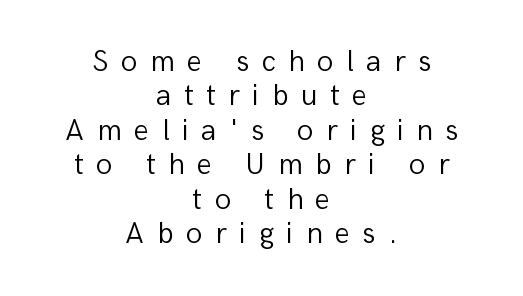
The image shows 30 px light sans-serif type, upright; set centered, tight line spacing (1.15x), unusually wide letter spacing (+0.42 em), not underlined; low stroke contrast and a medium x-height.
